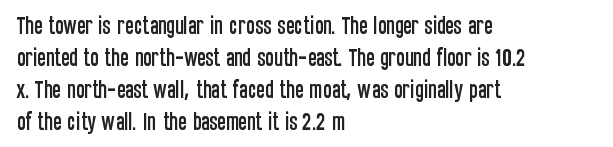
{"italic": "no", "underline": "no", "align": "left", "line_spacing": "normal", "line_spacing_ratio": 1.6, "letter_spacing": "normal", "letter_spacing_em": 0.0, "glyph_px": 20}
